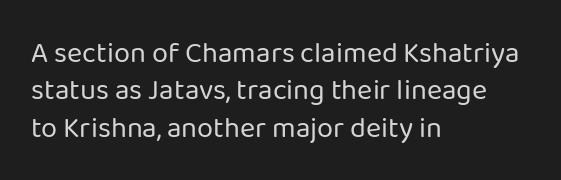
The image shows 29 px regular-weight sans-serif type, upright; set left-aligned, normal line spacing (1.29x), normal letter spacing, not underlined; low stroke contrast and a medium x-height.
